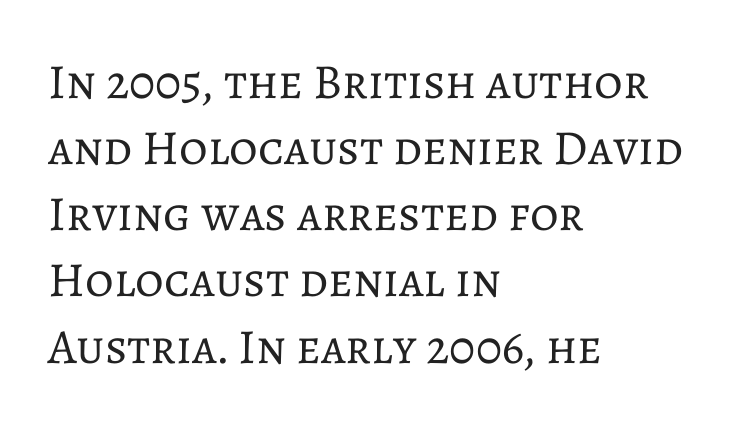
Q: Is the text bold? A: No.
Q: Is the text italic (slanted)? A: No, it is upright.
Q: Is the text underlined? A: No.
Q: How is the paragraph aligned? A: Left-aligned.
Q: Is the spacing between letters normal or unusually wide? A: Normal.
Q: Is the spacing between lines tight, normal or loose? A: Normal.
Q: Width (condensed, normal, or wide)? A: Normal.
Q: Stroke contrast? A: Low.
Q: x-height? A: Medium.
Q: Monospaced? A: No.
